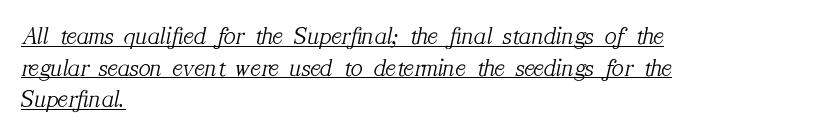
The image shows 25 px text type, italic (leaning right); set left-aligned, normal line spacing (1.27x), normal letter spacing, underlined.
